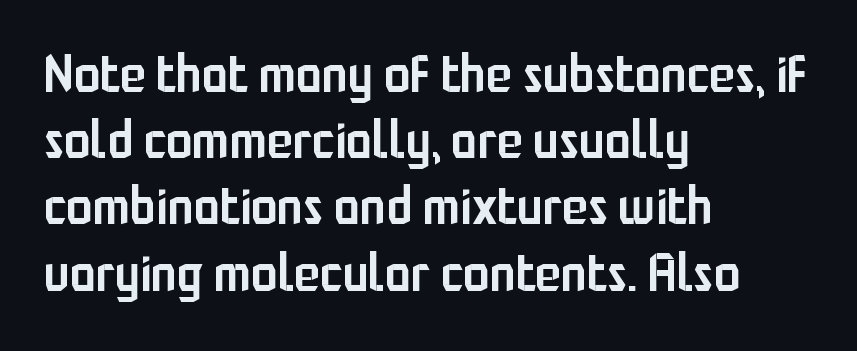
This rendering employs a face without finishing strokes, i.e., a sans-serif. Horizontal bands of white between lines are of average thickness. Compared with a centered layout, this one pins lines to the left instead. Characters follow at the spacing the type designer built in. Note the varied advance widths — an 'i' is clearly narrower than an 'm'. The foot of each line stays bare and open.
